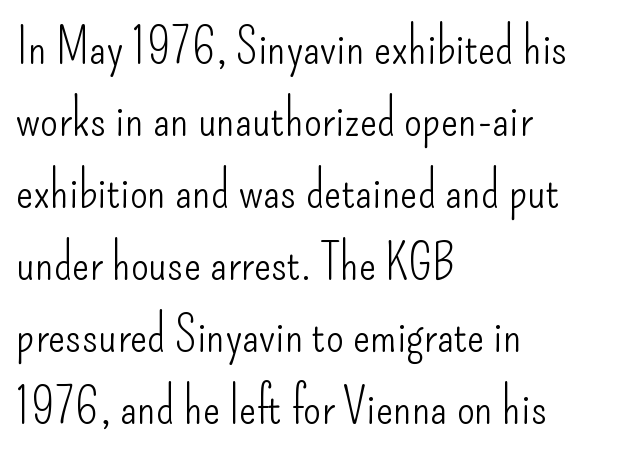
The image shows 51 px light, condensed sans-serif type, upright; set left-aligned, normal line spacing (1.41x), normal letter spacing, not underlined; low stroke contrast and a small x-height.
